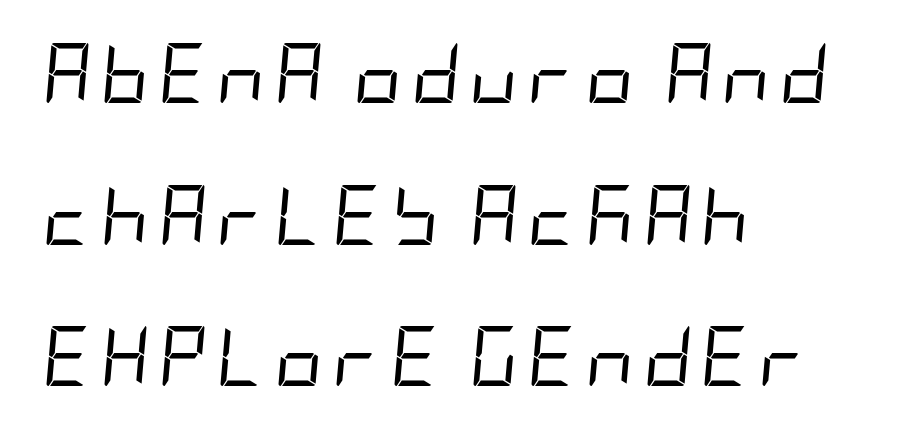
The image shows 60 px regular-weight, condensed type, italic (leaning right); set left-aligned, loose line spacing (2.36x), not underlined; low stroke contrast and a large x-height.
